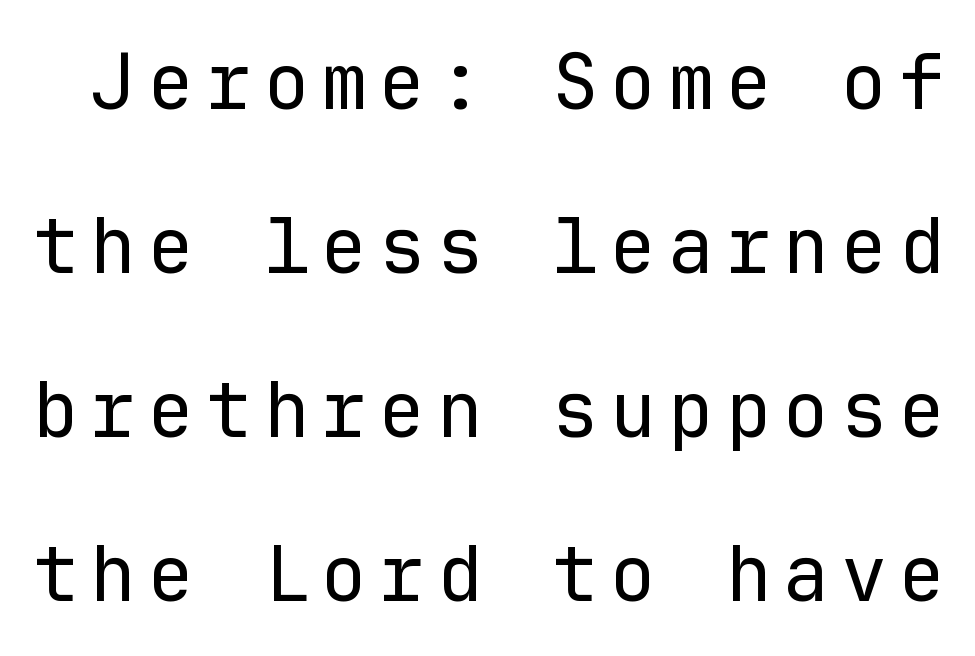
Q: Is the text bold? A: No.
Q: Is the text italic (slanted)? A: No, it is upright.
Q: Is the typeface a serif or a sans-serif typeface? A: Sans-serif.
Q: Is the text underlined? A: No.
Q: Is the spacing between lines tight, normal or loose? A: Loose.
Q: Width (condensed, normal, or wide)? A: Normal.
Q: Stroke contrast? A: Low.
Q: x-height? A: Medium.
Q: Monospaced? A: Yes.
